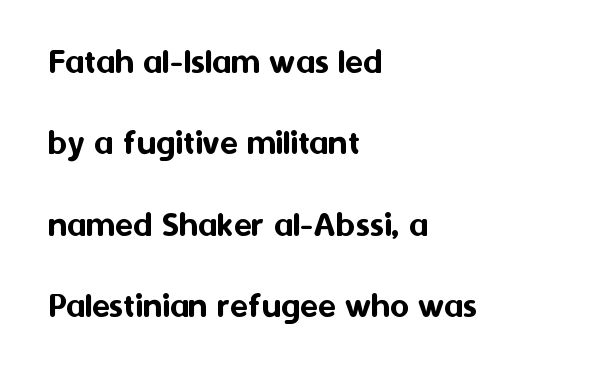
{"serif": "no", "italic": "no", "width": "normal", "stroke_contrast": "medium", "x_height": "medium", "monospaced": "no", "underline": "no", "align": "left", "line_spacing": "loose", "line_spacing_ratio": 2.2, "letter_spacing": "normal", "letter_spacing_em": 0.0, "glyph_px": 37}
